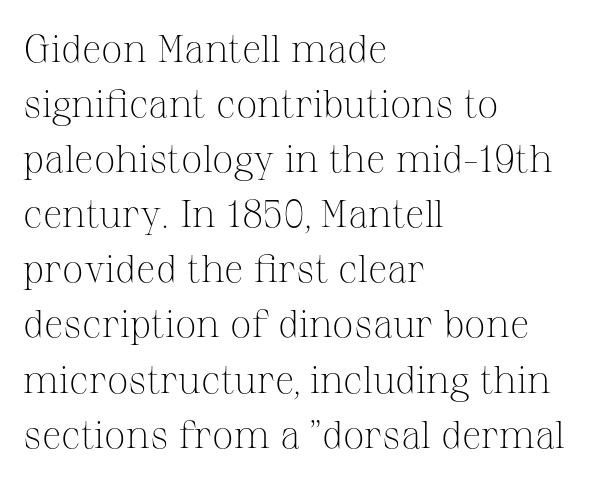
The image shows 38 px light serif type, upright; set left-aligned, normal line spacing (1.45x), normal letter spacing, not underlined; medium stroke contrast and a medium x-height.
